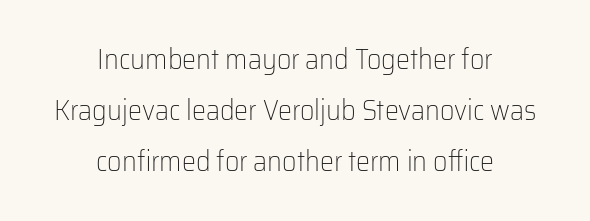
The image shows 28 px light sans-serif type, upright; set centered, line spacing 1.82x, normal letter spacing, not underlined; low stroke contrast and a medium x-height.
